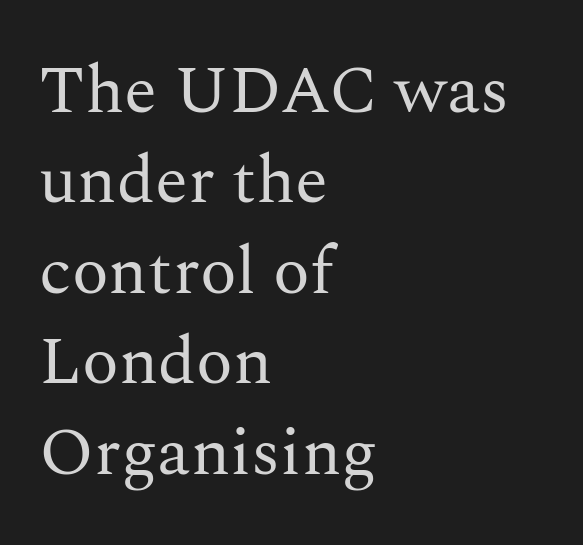
{"serif": "yes", "italic": "no", "bold": "no", "weight": "regular", "width": "normal", "stroke_contrast": "medium", "x_height": "medium", "monospaced": "no", "underline": "no", "align": "left", "line_spacing": "normal", "line_spacing_ratio": 1.33, "letter_spacing": "normal", "letter_spacing_em": 0.0, "glyph_px": 68}
